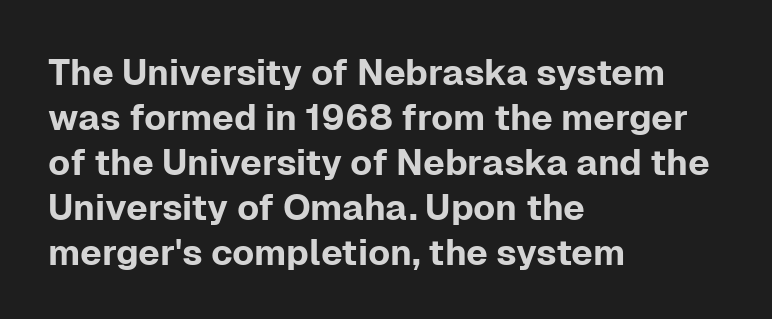
Q: Is the text italic (slanted)? A: No, it is upright.
Q: Is the typeface a serif or a sans-serif typeface? A: Sans-serif.
Q: Is the text underlined? A: No.
Q: How is the paragraph aligned? A: Left-aligned.
Q: Is the spacing between letters normal or unusually wide? A: Normal.
Q: Is the spacing between lines tight, normal or loose? A: Normal.
Q: Width (condensed, normal, or wide)? A: Normal.
Q: Stroke contrast? A: Low.
Q: x-height? A: Medium.
Q: Monospaced? A: No.
